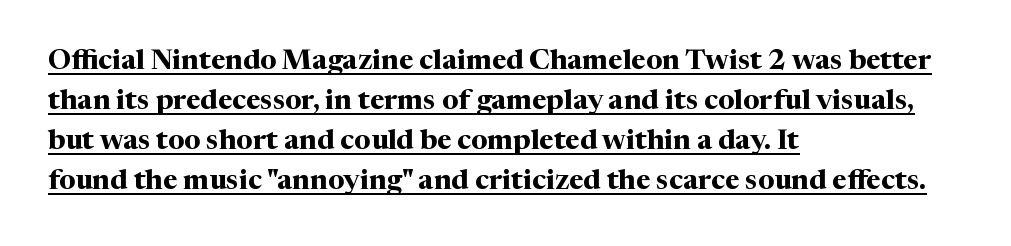
The image shows 28 px bold serif type, upright; set left-aligned, normal line spacing (1.43x), normal letter spacing, underlined; medium stroke contrast and a medium x-height.
